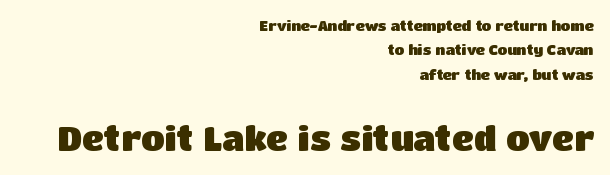
{"serif": "no", "italic": "no", "bold": "yes", "weight": "heavy", "width": "normal", "stroke_contrast": "low", "x_height": "large", "monospaced": "no", "underline": "no", "align": "right", "line_spacing_ratio": 1.74, "letter_spacing": "normal", "letter_spacing_em": 0.0, "larger_block": "second", "size_ratio": 2.43, "glyph_px": 34}
